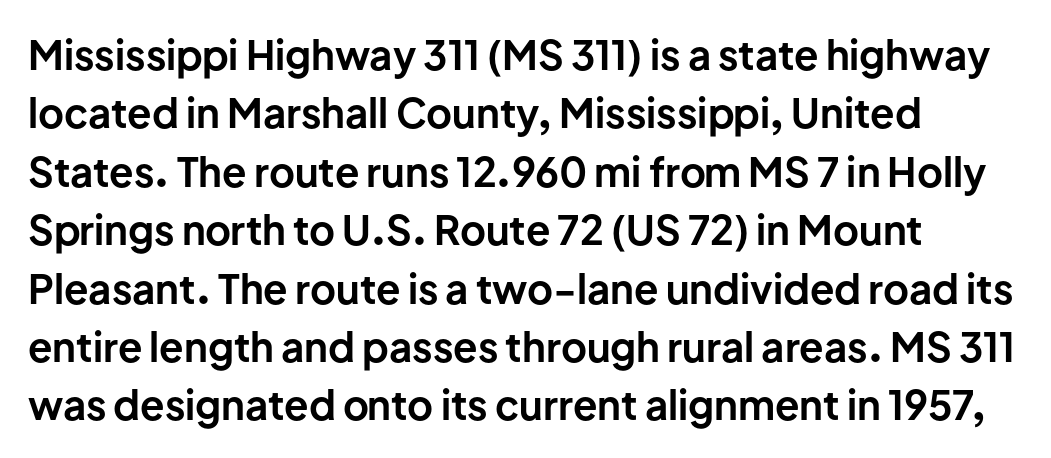
The compositor pushed each line to the left boundary. Caption: standard tracking, unaltered. A clean baseline with only descenders dipping below it. Varying glyph widths throughout — classic text-font behaviour. Reading down the column, the eye jumps a familiar distance to each next line. A dark, heavy texture on the line: the type is bold.
